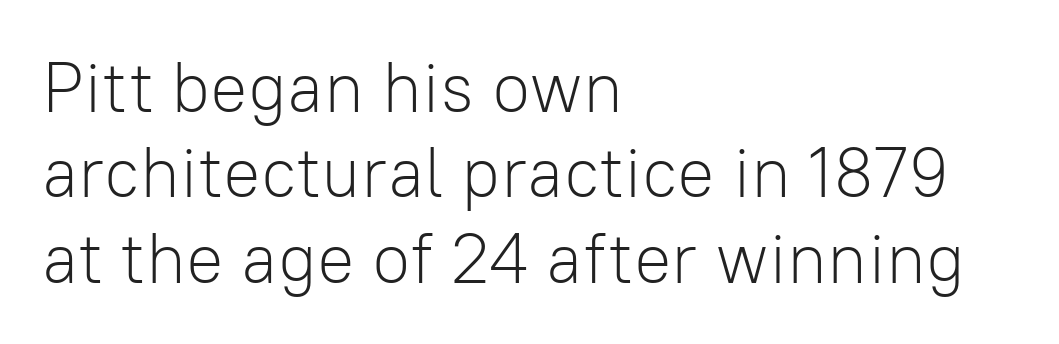
The image shows 70 px light sans-serif type, upright; set left-aligned, line spacing 1.22x, normal letter spacing, not underlined; low stroke contrast and a medium x-height.
